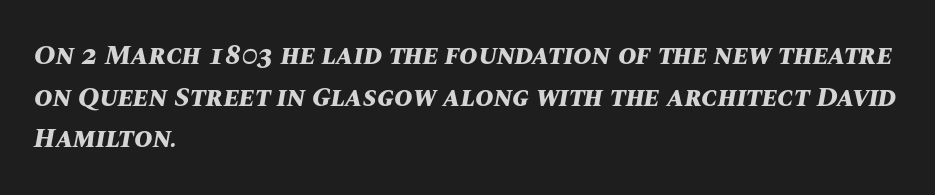
{"italic": "yes", "lean": "right", "slant_degrees": 10, "bold": "yes", "weight": "bold", "width": "normal", "stroke_contrast": "medium", "x_height": "large", "monospaced": "no", "underline": "no", "align": "left", "line_spacing": "normal", "line_spacing_ratio": 1.49, "letter_spacing": "normal", "letter_spacing_em": 0.0, "glyph_px": 28}
